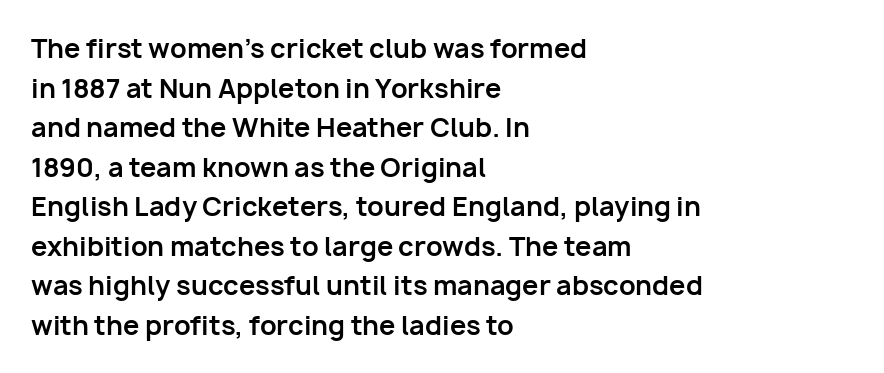
Line spacing here is normal. Words float on clear page, feet unadorned. Each glyph is drawn with heavy, bold strokes. There is no visible air inserted between adjacent glyphs. These lines are set flush left with a ragged right edge. This is roman type, the default non-slanted kind.
